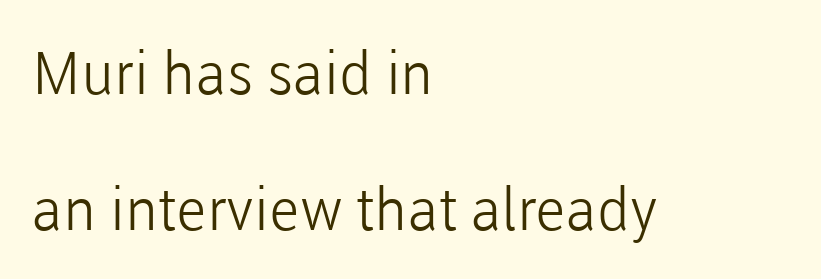
The image shows 59 px light sans-serif type, upright; set left-aligned, loose line spacing (2.31x), normal letter spacing, not underlined; low stroke contrast and a medium x-height.
